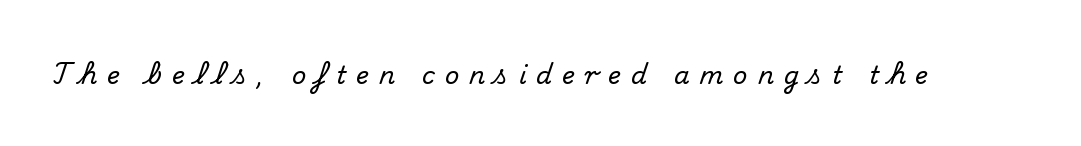
The image shows 25 px text type; set unusually wide letter spacing (+0.39 em), not underlined.
